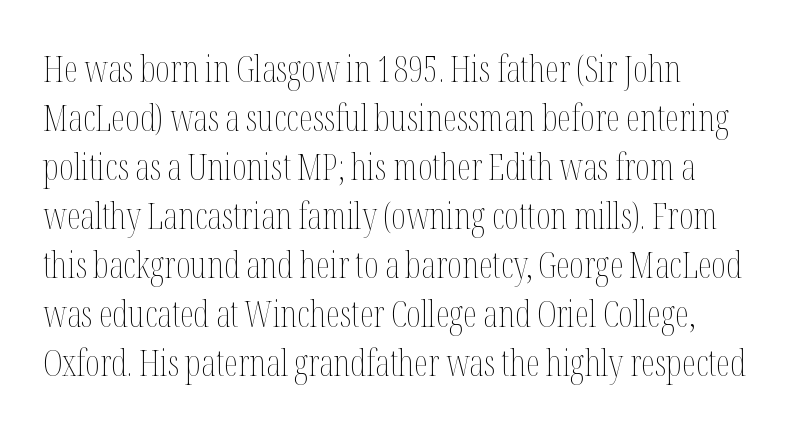
The image shows 36 px thin, condensed type, upright; set normal line spacing (1.36x), normal letter spacing, not underlined; medium stroke contrast and a medium x-height.
